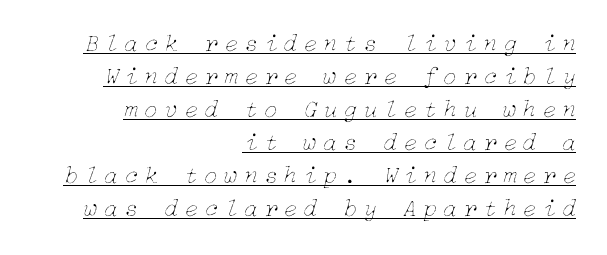
Q: Is the text bold? A: No.
Q: Is the text italic (slanted)? A: Yes, it leans right by about 15 degrees.
Q: Is the text underlined? A: Yes.
Q: How is the paragraph aligned? A: Right-aligned.
Q: Is the spacing between letters normal or unusually wide? A: Unusually wide.
Q: Is the spacing between lines tight, normal or loose? A: Normal.
